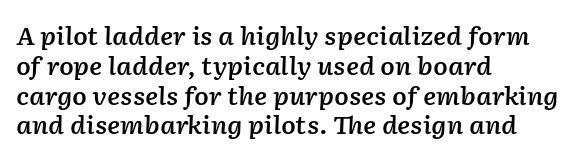
Q: Is the text bold? A: Semi-bold.
Q: Is the text italic (slanted)? A: Yes, it leans right by about 2 degrees.
Q: Is the text underlined? A: No.
Q: How is the paragraph aligned? A: Left-aligned.
Q: Is the spacing between letters normal or unusually wide? A: Normal.
